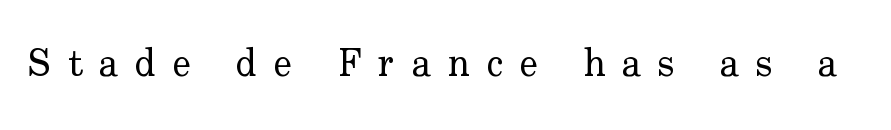
Q: Is the text bold? A: No.
Q: Is the text italic (slanted)? A: No, it is upright.
Q: Is the typeface a serif or a sans-serif typeface? A: Serif.
Q: Is the text underlined? A: No.
Q: Is the spacing between letters normal or unusually wide? A: Unusually wide.
Q: Width (condensed, normal, or wide)? A: Normal.
Q: Stroke contrast? A: Low.
Q: x-height? A: Small.
Q: Monospaced? A: No.
